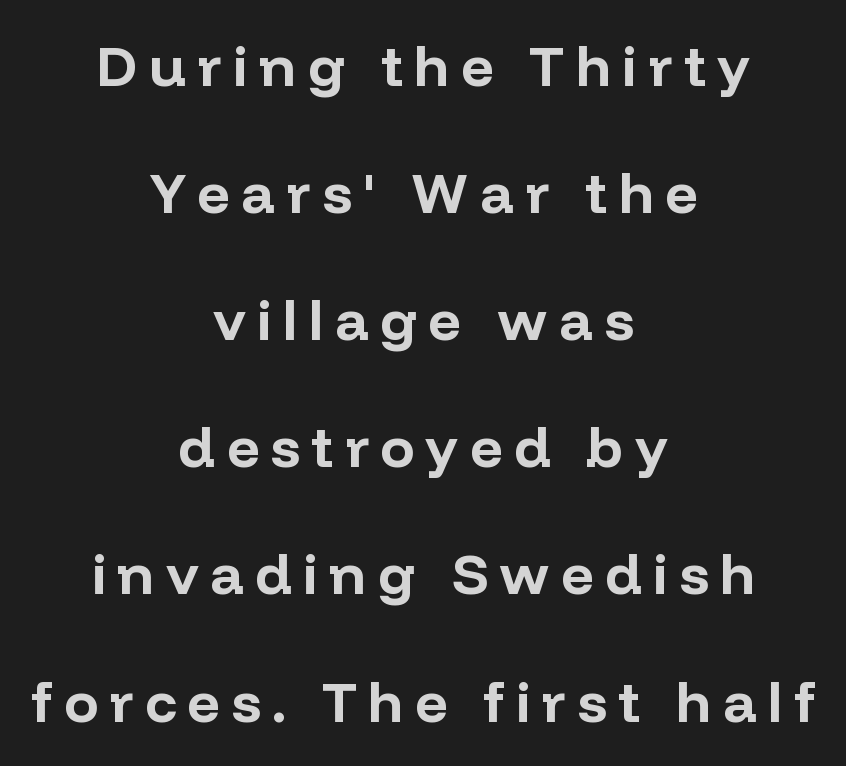
The image shows 57 px bold sans-serif type, upright; set centered, loose line spacing (2.23x), unusually wide letter spacing (+0.2 em), not underlined; low stroke contrast and a medium x-height.
